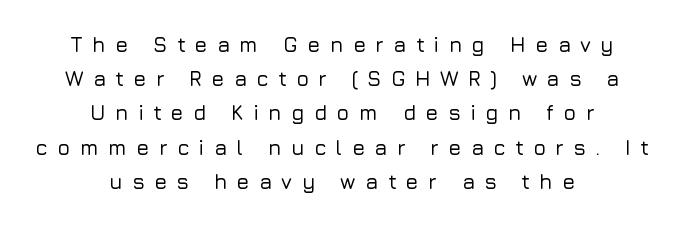
{"italic": "no", "underline": "no", "align": "center", "line_spacing": "normal", "line_spacing_ratio": 1.63, "letter_spacing": "wide", "letter_spacing_em": 0.45, "glyph_px": 21}
